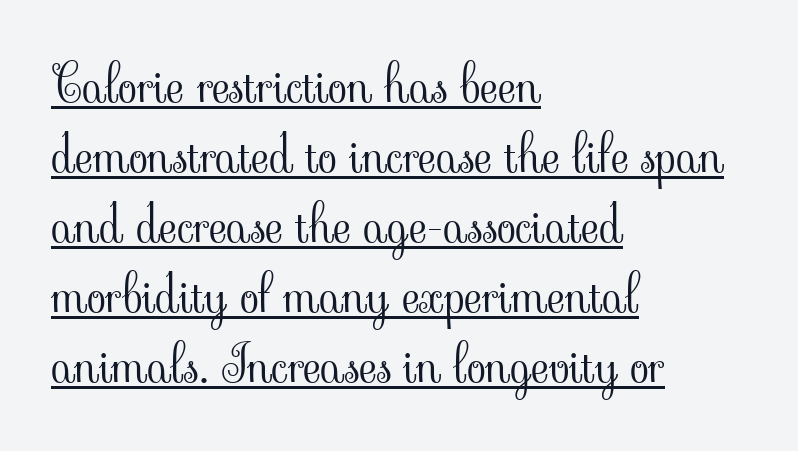
The image shows 50 px light serif type, upright; set left-aligned, normal line spacing (1.4x), normal letter spacing, underlined; low stroke contrast and a small x-height.
